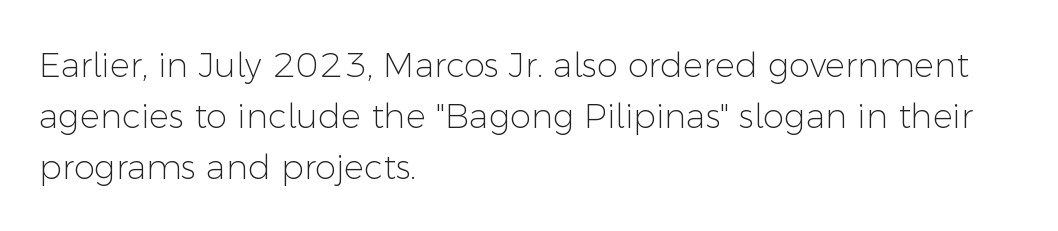
{"serif": "no", "italic": "no", "bold": "no", "weight": "light", "width": "normal", "stroke_contrast": "low", "x_height": "medium", "monospaced": "no", "underline": "no", "align": "left", "line_spacing": "normal", "line_spacing_ratio": 1.5, "letter_spacing": "normal", "letter_spacing_em": 0.0, "glyph_px": 34}
